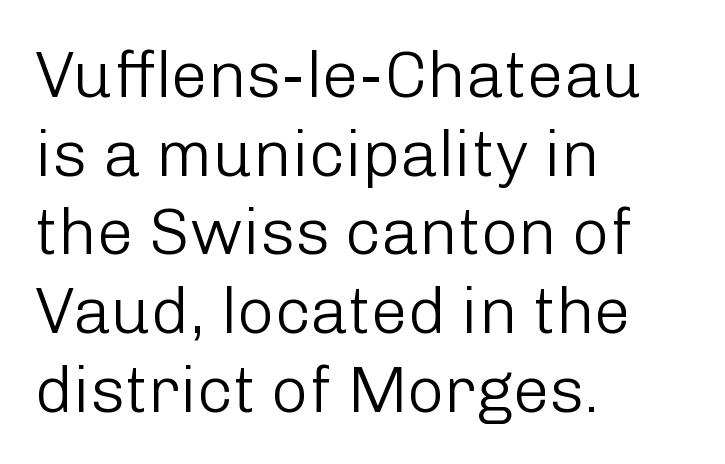
This sample has the flowing, uneven cadence of proportional lettering. The rag falls on the right side of this text block. Classification — sans serif. The strokes are not fattened; the text isn't bold. Tracking value appears to be zero — textbook default spacing.
